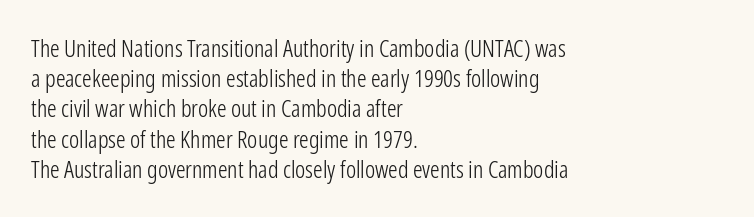
The image shows 24 px text type, upright; set left-aligned, normal line spacing (1.26x), normal letter spacing, not underlined.
